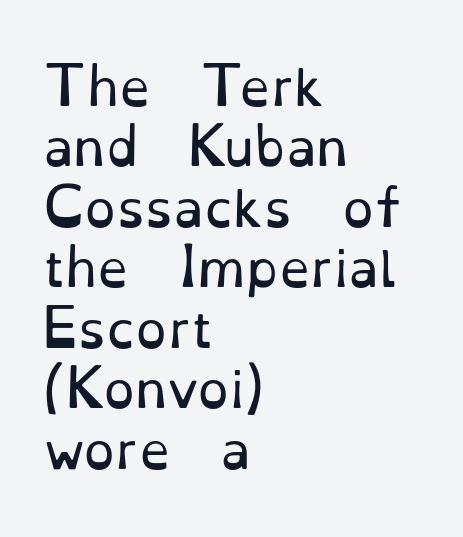
The image shows 50 px regular-weight type, upright; set left-aligned, line spacing 1.21x, normal letter spacing, not underlined; low stroke contrast and a small x-height.
